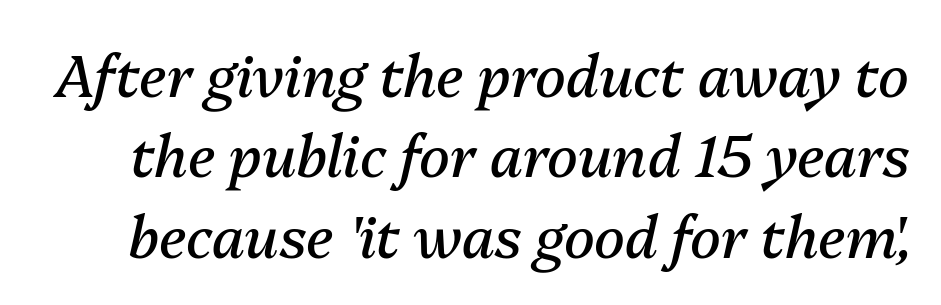
The image shows 57 px regular-weight type, italic (leaning right); set normal line spacing (1.41x), normal letter spacing, not underlined; medium stroke contrast and a medium x-height.
